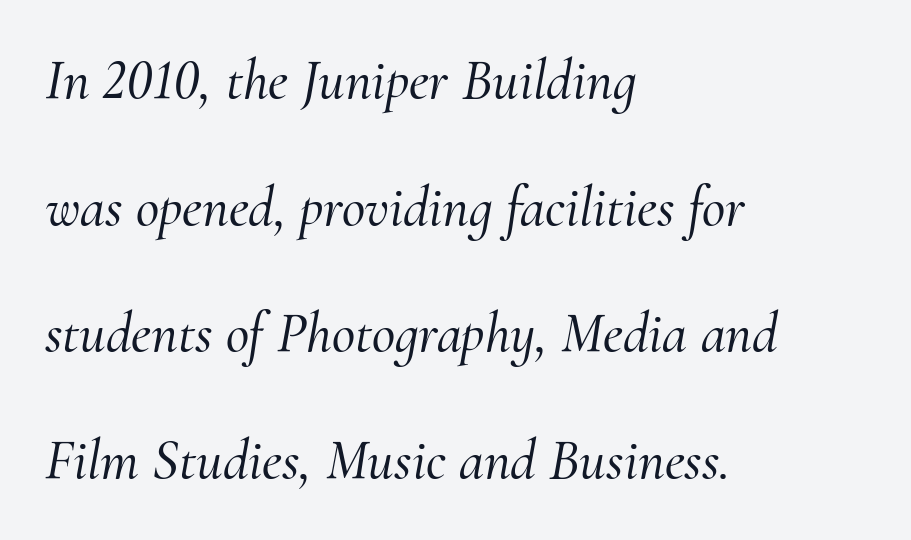
Q: Is the text italic (slanted)? A: Yes, it leans right by about 10 degrees.
Q: Is the typeface a serif or a sans-serif typeface? A: Serif.
Q: Is the text underlined? A: No.
Q: How is the paragraph aligned? A: Left-aligned.
Q: Is the spacing between letters normal or unusually wide? A: Normal.
Q: Is the spacing between lines tight, normal or loose? A: Loose.
Q: Width (condensed, normal, or wide)? A: Normal.
Q: Stroke contrast? A: Medium.
Q: x-height? A: Small.
Q: Monospaced? A: No.
